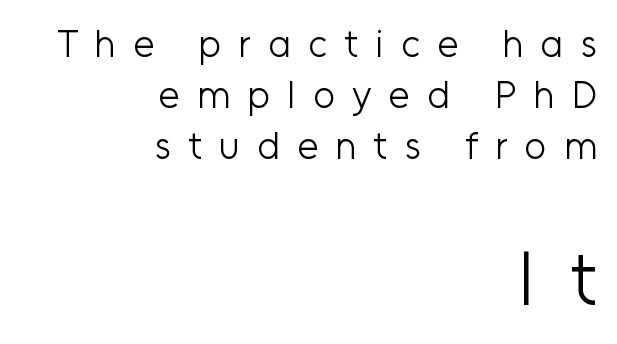
The image shows 75 px light sans-serif type, upright; set right-aligned, normal line spacing (1.34x), unusually wide letter spacing (+0.45 em), not underlined; the second (bottom) block is 1.97x larger; low stroke contrast and a medium x-height.
